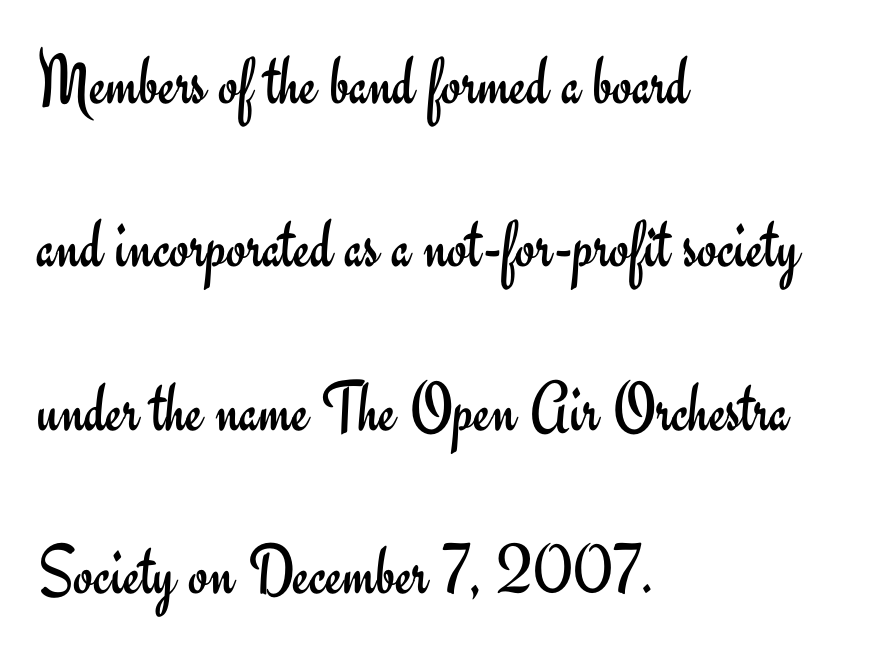
Q: Is the text bold? A: No.
Q: Is the text italic (slanted)? A: Yes.
Q: Is the typeface a serif or a sans-serif typeface? A: Sans-serif.
Q: Is the text underlined? A: No.
Q: How is the paragraph aligned? A: Left-aligned.
Q: Is the spacing between letters normal or unusually wide? A: Normal.
Q: Is the spacing between lines tight, normal or loose? A: Loose.
Q: Width (condensed, normal, or wide)? A: Normal.
Q: Stroke contrast? A: Low.
Q: x-height? A: Small.
Q: Monospaced? A: No.
